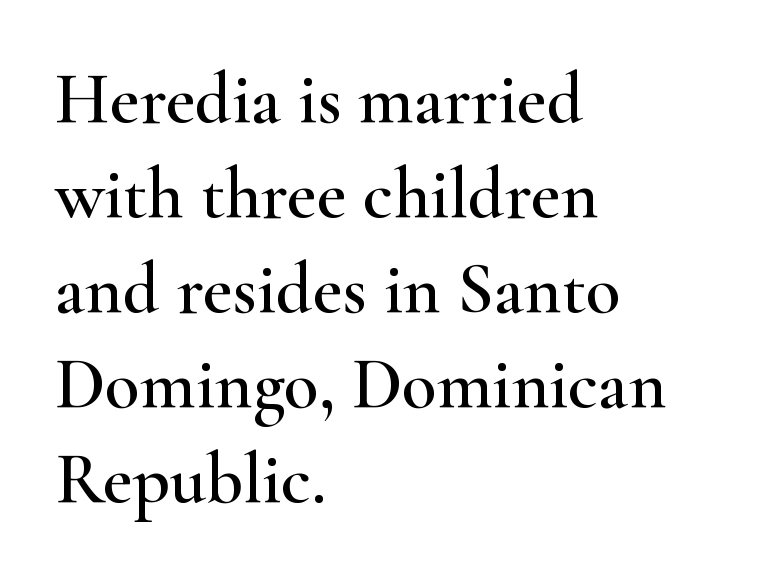
The image shows 72 px wide serif type, upright; set left-aligned, normal line spacing (1.32x), normal letter spacing, not underlined; high stroke contrast and a small x-height.
